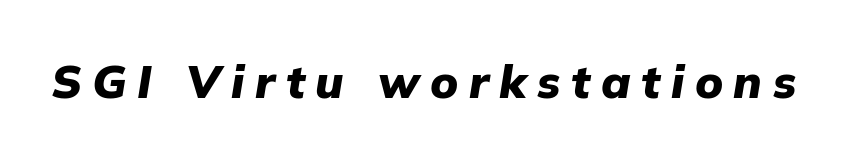
The image shows 46 px heavy type, italic (leaning right); set unusually wide letter spacing (+0.23 em), not underlined; low stroke contrast and a medium x-height.
